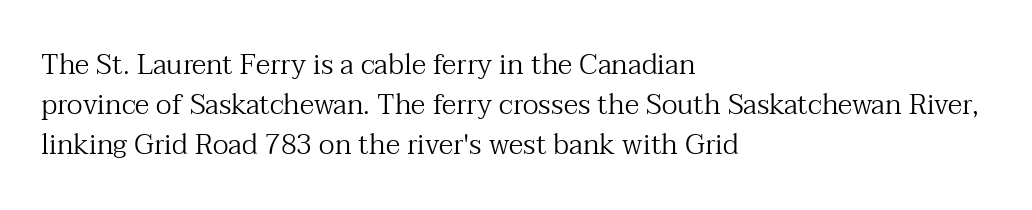
Q: Is the text bold? A: No.
Q: Is the text italic (slanted)? A: No, it is upright.
Q: Is the typeface a serif or a sans-serif typeface? A: Serif.
Q: Is the text underlined? A: No.
Q: How is the paragraph aligned? A: Left-aligned.
Q: Is the spacing between letters normal or unusually wide? A: Normal.
Q: Is the spacing between lines tight, normal or loose? A: Normal.
Q: Width (condensed, normal, or wide)? A: Normal.
Q: Stroke contrast? A: Medium.
Q: x-height? A: Medium.
Q: Monospaced? A: No.
